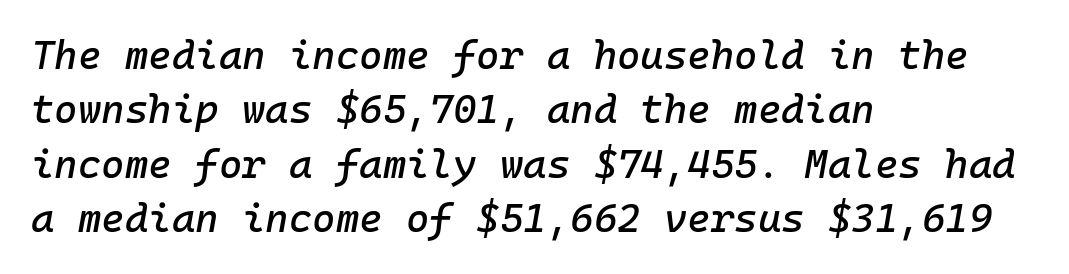
{"italic": "yes", "lean": "right", "slant_degrees": 10, "width": "normal", "stroke_contrast": "low", "x_height": "medium", "monospaced": "yes", "underline": "no", "align": "left", "line_spacing": "normal", "line_spacing_ratio": 1.36, "letter_spacing": "normal", "letter_spacing_em": 0.0, "glyph_px": 40}
